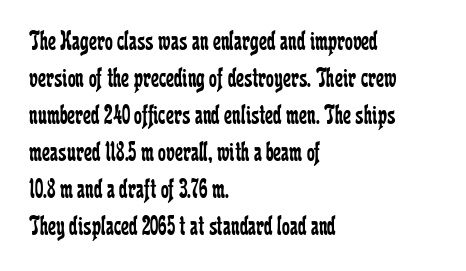
The image shows 28 px regular-weight, condensed serif type, upright; set left-aligned, normal line spacing (1.32x), normal letter spacing, not underlined; low stroke contrast and a medium x-height.
